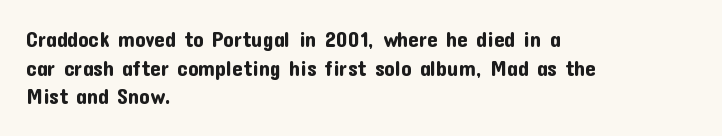
Q: Is the text italic (slanted)? A: No, it is upright.
Q: Is the text underlined? A: No.
Q: How is the paragraph aligned? A: Left-aligned.
Q: Is the spacing between letters normal or unusually wide? A: Normal.
Q: Is the spacing between lines tight, normal or loose? A: Normal.
